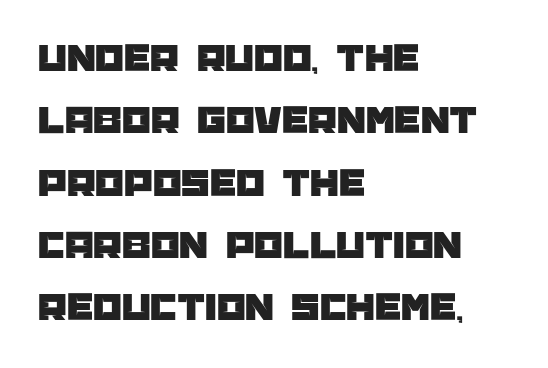
{"serif": "no", "italic": "no", "width": "normal", "stroke_contrast": "low", "x_height": "large", "monospaced": "no", "underline": "no", "align": "left", "line_spacing": "normal", "line_spacing_ratio": 1.52, "letter_spacing": "normal", "letter_spacing_em": 0.0, "glyph_px": 41}
